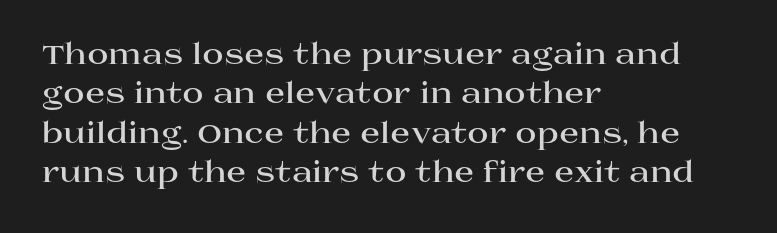
{"serif": "yes", "italic": "no", "bold": "yes", "weight": "bold", "width": "wide", "stroke_contrast": "high", "x_height": "large", "monospaced": "no", "underline": "no", "align": "left", "line_spacing": "normal", "line_spacing_ratio": 1.36, "letter_spacing": "normal", "letter_spacing_em": 0.0, "glyph_px": 29}
